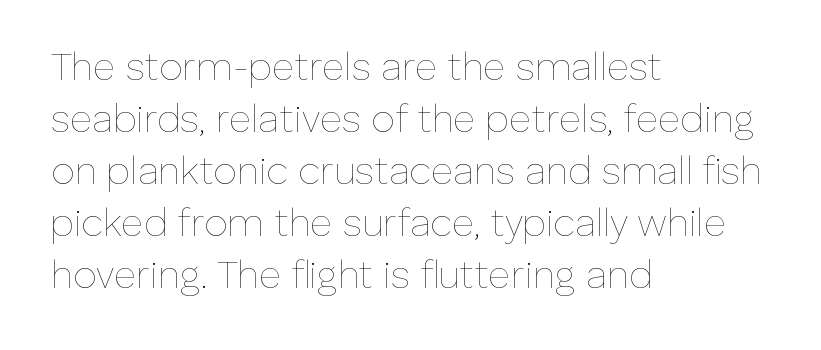
{"italic": "no", "bold": "no", "weight": "thin", "width": "normal", "stroke_contrast": "low", "x_height": "medium", "monospaced": "no", "underline": "no", "align": "left", "line_spacing": "normal", "line_spacing_ratio": 1.37, "letter_spacing": "normal", "letter_spacing_em": 0.0, "glyph_px": 38}
